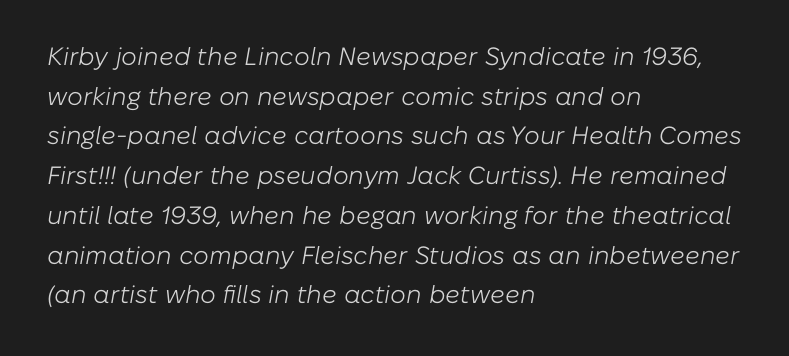
Does the leading feel generous? No, just average. Default kerning and tracking; the words read as compact shapes. Every character sits at an angle, as italics do. Weight: in the light-to-regular range. Reading down the block, your eye returns to a fixed left position each line. The area under the type is left untouched.
